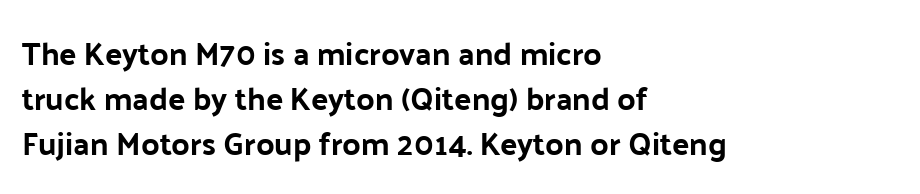
{"serif": "no", "italic": "no", "width": "normal", "stroke_contrast": "low", "x_height": "medium", "monospaced": "no", "underline": "no", "align": "left", "line_spacing": "normal", "line_spacing_ratio": 1.41, "letter_spacing": "normal", "letter_spacing_em": 0.0, "glyph_px": 32}
